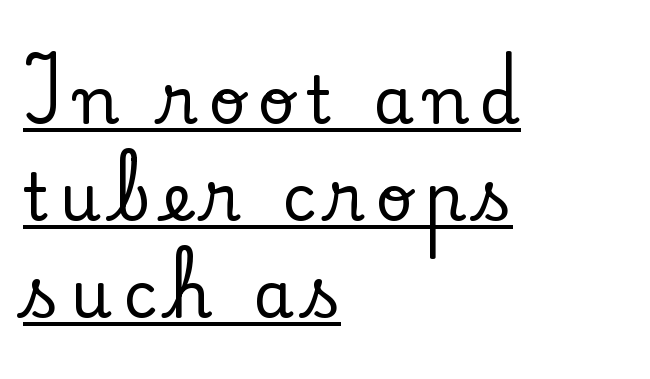
The designer left line spacing at the default. Letterform terminals end in serifs throughout the passage. A roman cut, with each character standing at attention. Proportional: the letters do not fall into vertical columns. Notice how a bar underscores the lettering throughout. The rag falls on the right side of this text block.
